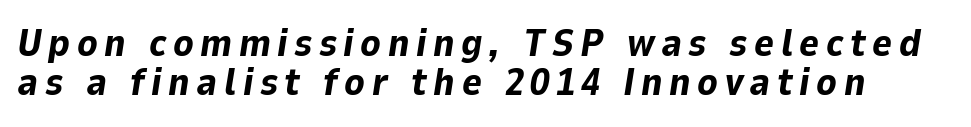
The image shows 38 px bold type, italic (leaning right); set tight line spacing (1.03x), not underlined; low stroke contrast and a medium x-height.
